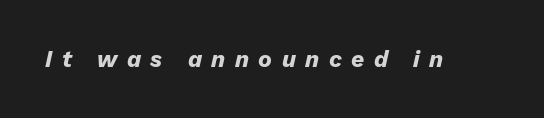
Q: Is the text bold? A: Yes.
Q: Is the text italic (slanted)? A: Yes, it leans right by about 13 degrees.
Q: Is the text underlined? A: No.
Q: Is the spacing between letters normal or unusually wide? A: Unusually wide.
